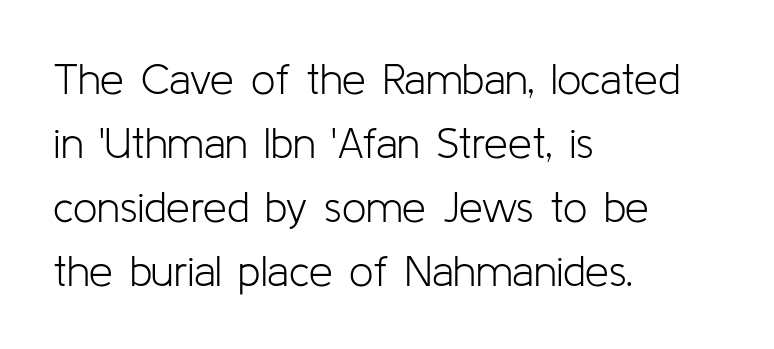
Weight: in the light-to-regular range. This sample uses a sans-serif face. Any mark beneath the type? The region is blank. These lines sit exactly where default settings would place them. These lines are rendered in a variable-pitch font. The paragraph has a hard left edge and a soft right edge.
